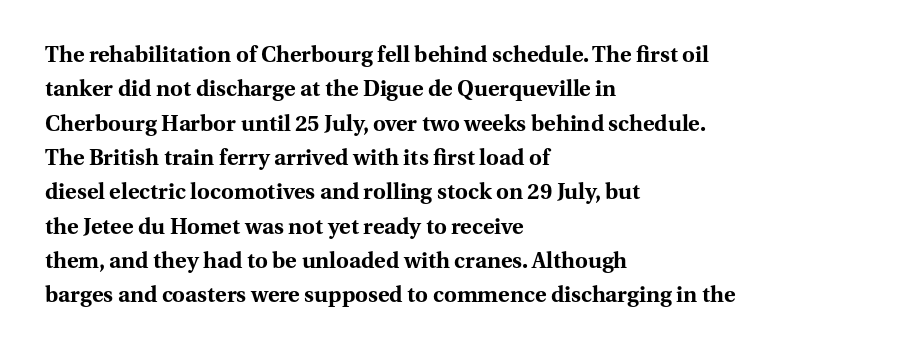
{"italic": "no", "bold": "yes", "underline": "no", "align": "left", "line_spacing": "normal", "line_spacing_ratio": 1.56, "letter_spacing": "normal", "letter_spacing_em": 0.0, "glyph_px": 22}
